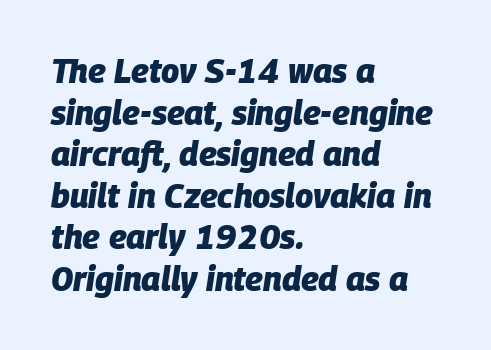
{"italic": "yes", "lean": "right", "slant_degrees": 9, "bold": "yes", "weight": "heavy", "width": "normal", "stroke_contrast": "low", "x_height": "large", "monospaced": "no", "underline": "no", "align": "left", "line_spacing": "normal", "line_spacing_ratio": 1.26, "letter_spacing": "normal", "letter_spacing_em": 0.0, "glyph_px": 33}
